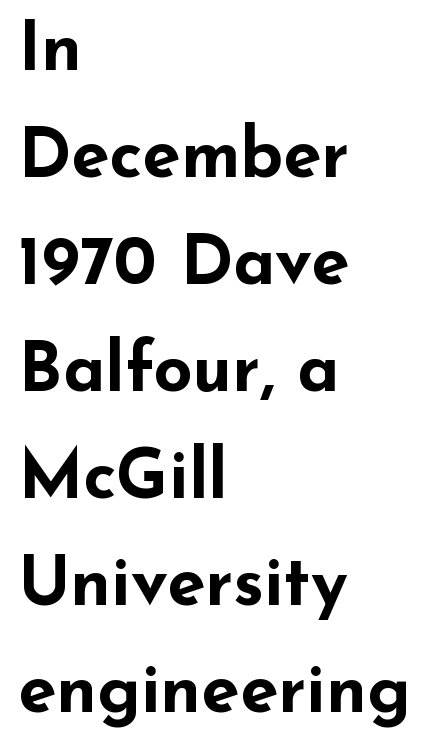
The rendering keeps characters at their native spacing. The space beneath each line is pristine and unruled. Weight: bold. The lines in this sample share a left origin and differ only in where they stop.
